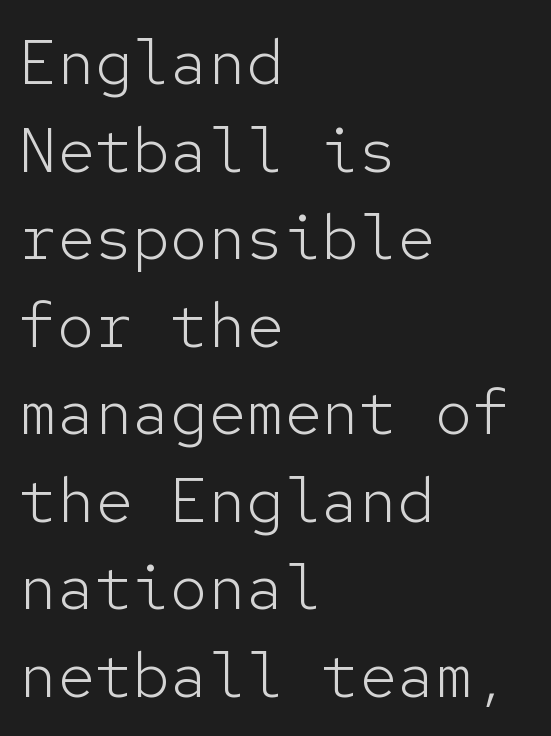
The image shows 63 px light sans-serif type, upright, monospaced; set left-aligned, normal line spacing (1.39x), normal letter spacing, not underlined; low stroke contrast and a medium x-height.
